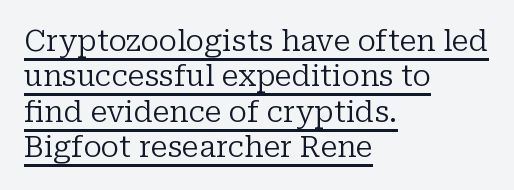
Q: Is the text bold? A: No.
Q: Is the text italic (slanted)? A: No, it is upright.
Q: Is the typeface a serif or a sans-serif typeface? A: Serif.
Q: Is the text underlined? A: Yes.
Q: How is the paragraph aligned? A: Left-aligned.
Q: Is the spacing between letters normal or unusually wide? A: Normal.
Q: Width (condensed, normal, or wide)? A: Normal.
Q: Stroke contrast? A: Low.
Q: x-height? A: Medium.
Q: Monospaced? A: No.
